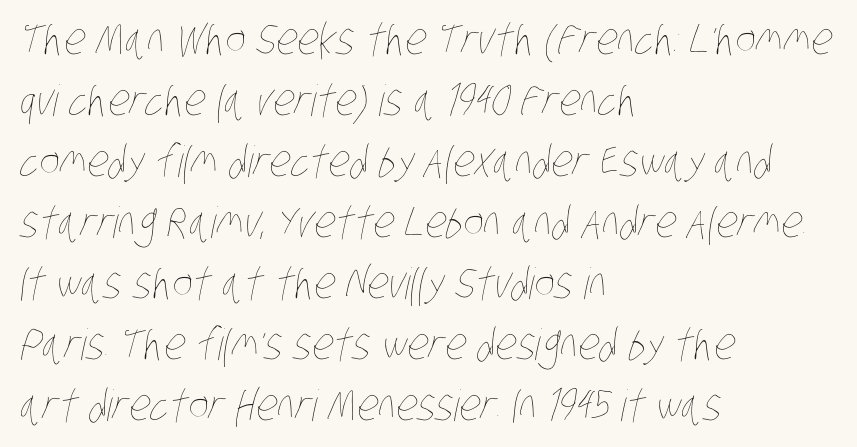
{"bold": "no", "weight": "thin", "width": "condensed", "stroke_contrast": "low", "x_height": "large", "monospaced": "no", "underline": "no", "align": "left", "line_spacing": "normal", "line_spacing_ratio": 1.42, "letter_spacing": "normal", "letter_spacing_em": 0.0, "glyph_px": 43}
